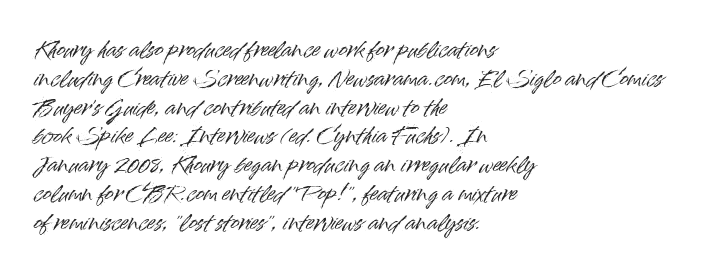
The image shows 21 px text type; set left-aligned, normal line spacing (1.37x), normal letter spacing, not underlined.
